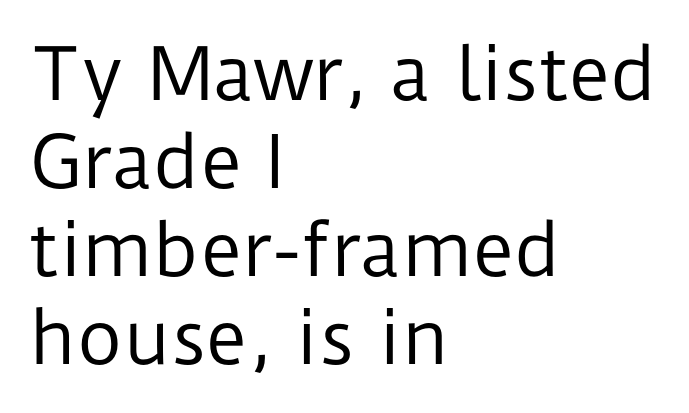
{"serif": "no", "italic": "no", "bold": "no", "weight": "regular", "width": "normal", "stroke_contrast": "low", "x_height": "medium", "monospaced": "no", "underline": "no", "align": "left", "line_spacing_ratio": 1.24, "letter_spacing": "normal", "letter_spacing_em": 0.0, "glyph_px": 71}
